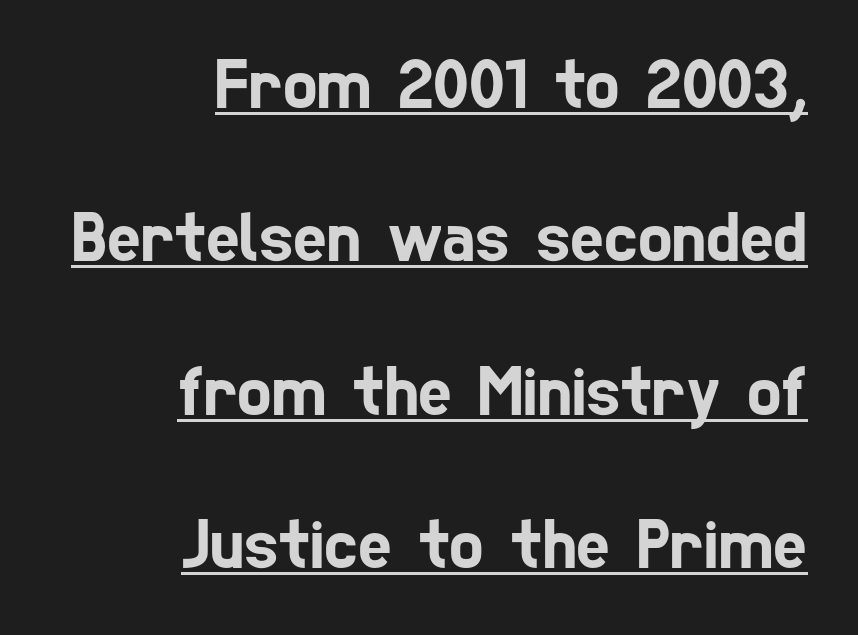
Letterform terminals end flat and unadorned throughout the passage. Do the characters align in a grid? No, the font is proportional. The rendering uses the underline text-decoration. Line spacing here is loose. This sample uses plain, unmodified letter spacing. The rag falls on the left side of this text block.
